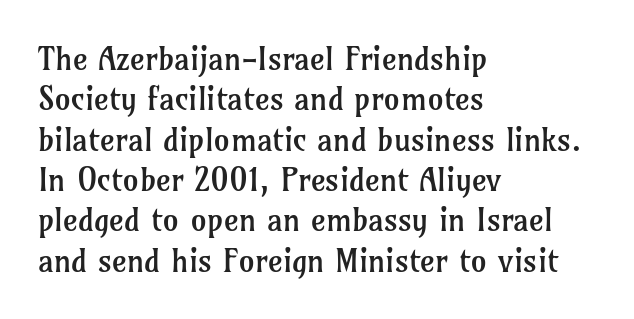
Q: Is the text bold? A: No.
Q: Is the text italic (slanted)? A: No, it is upright.
Q: Is the typeface a serif or a sans-serif typeface? A: Serif.
Q: Is the text underlined? A: No.
Q: How is the paragraph aligned? A: Left-aligned.
Q: Is the spacing between letters normal or unusually wide? A: Normal.
Q: Is the spacing between lines tight, normal or loose? A: Normal.
Q: Width (condensed, normal, or wide)? A: Normal.
Q: Stroke contrast? A: Low.
Q: x-height? A: Medium.
Q: Monospaced? A: No.
